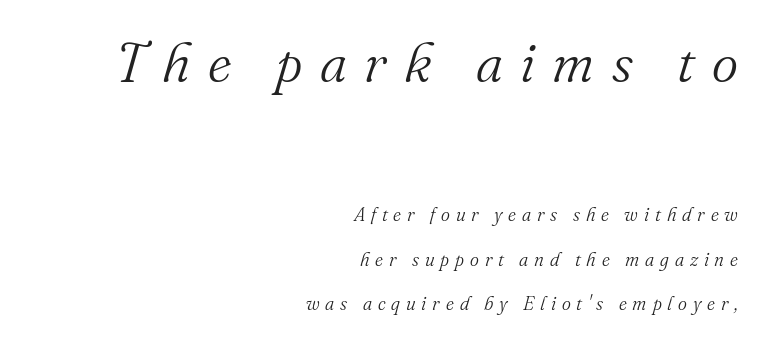
Each stroke keeps to a modest, everyday thickness or less. Students, note that the glyphs here are deliberately spaced far apart. The letters in the upper block stand taller than those in the block below. Notice the wide empty band between every row — that's loose leading. Character widths vary here, with narrow letters taking less room than wide ones. The rendering anchors every line to the right-hand side.
